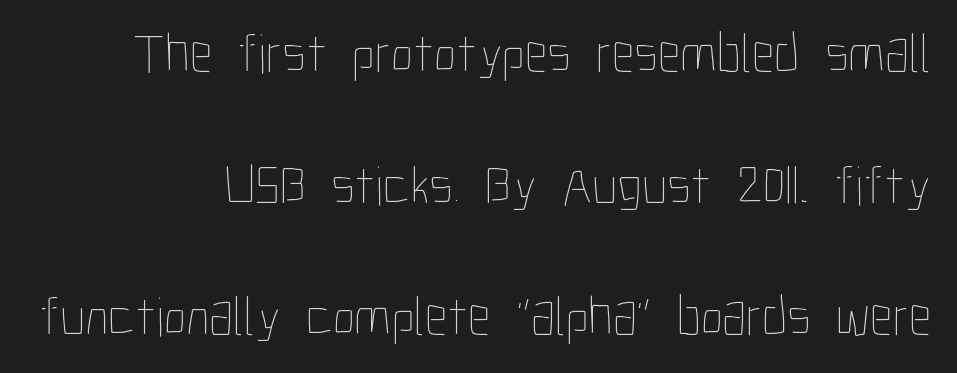
No extra ink here — the face is not bold. If you measured baseline to baseline, you'd find a long distance. Varying glyph widths throughout — classic text-font behaviour. Each row of text sits above clean, open space. The line texture is even and compact thanks to regular tracking.
